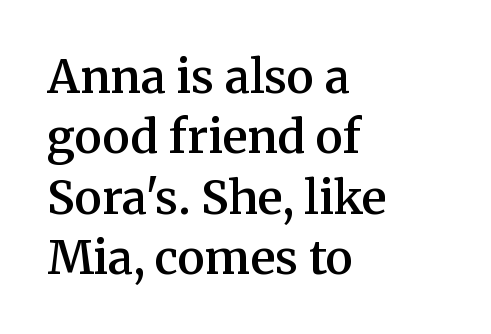
The glyphs have the mass of a demibold cut, below bold. The passage shown is not underscored anywhere. Is this a fixed-width face? No — the glyphs have proportional, varying widths. The text was rendered using a seriffed face with decorative stroke endings. Regular leading.
